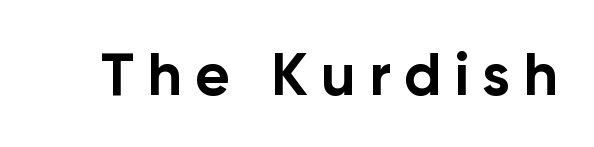
{"serif": "no", "italic": "no", "bold": "yes", "weight": "bold", "width": "normal", "stroke_contrast": "low", "x_height": "medium", "monospaced": "no", "underline": "no", "letter_spacing": "wide", "letter_spacing_em": 0.22, "glyph_px": 60}
